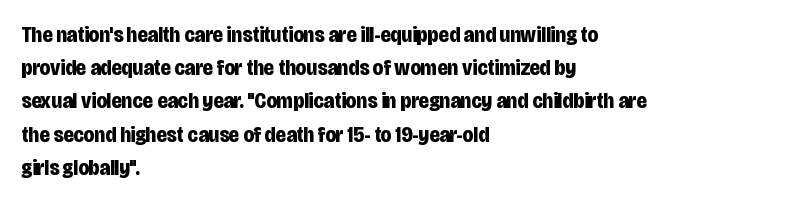
The image shows 22 px bold type, upright; set left-aligned, normal line spacing (1.51x), normal letter spacing, not underlined.
